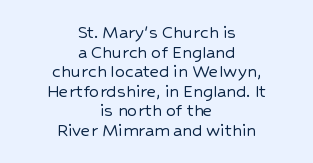
{"italic": "no", "underline": "no", "align": "center", "line_spacing": "tight", "line_spacing_ratio": 0.98, "letter_spacing": "normal", "letter_spacing_em": 0.0, "glyph_px": 20}
